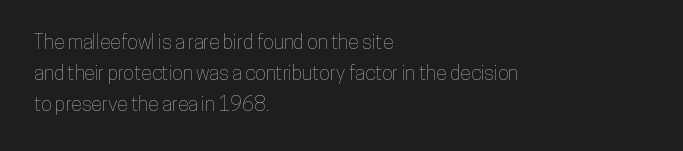
{"italic": "no", "underline": "no", "align": "left", "line_spacing": "normal", "line_spacing_ratio": 1.56, "letter_spacing": "normal", "letter_spacing_em": 0.0, "glyph_px": 20}
